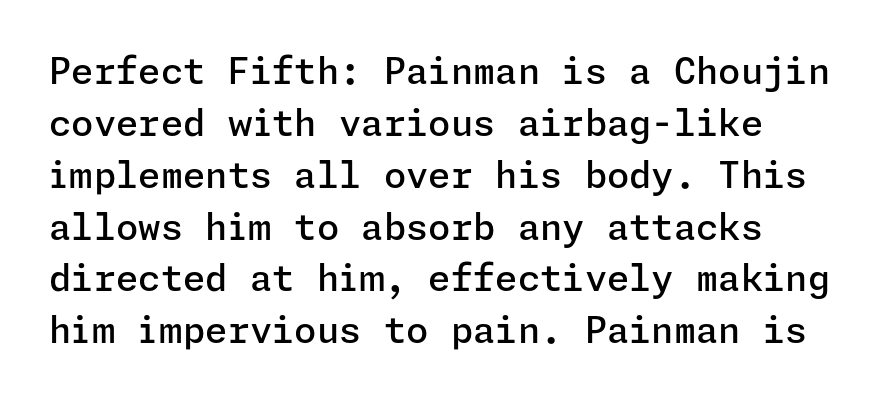
Q: Is the text bold? A: Semi-bold.
Q: Is the text italic (slanted)? A: No, it is upright.
Q: Is the typeface a serif or a sans-serif typeface? A: Sans-serif.
Q: Is the text underlined? A: No.
Q: How is the paragraph aligned? A: Left-aligned.
Q: Is the spacing between letters normal or unusually wide? A: Normal.
Q: Is the spacing between lines tight, normal or loose? A: Normal.
Q: Width (condensed, normal, or wide)? A: Normal.
Q: Stroke contrast? A: Low.
Q: x-height? A: Medium.
